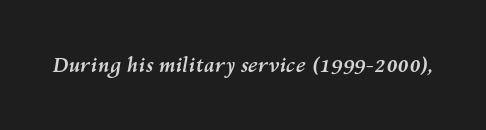
The image shows 20 px bold type, italic (leaning right); set normal letter spacing, not underlined.
